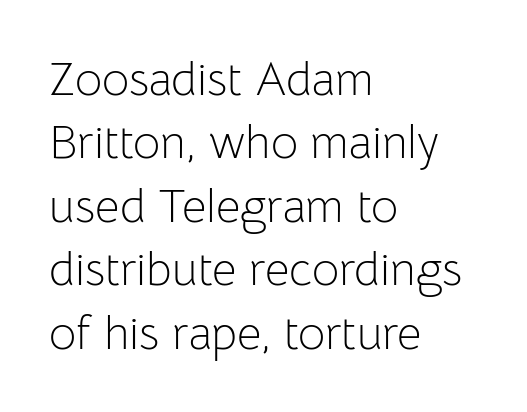
The image shows 47 px light sans-serif type, upright; set left-aligned, normal line spacing (1.35x), normal letter spacing, not underlined; low stroke contrast and a medium x-height.
